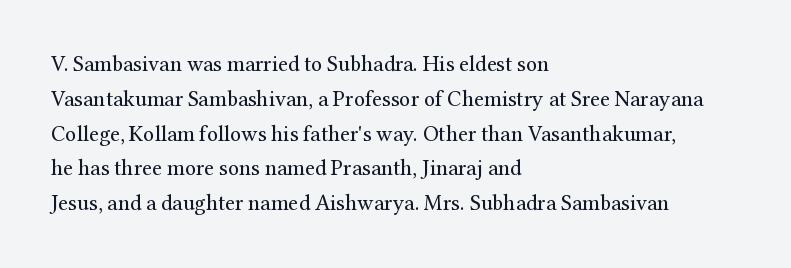
Q: Is the text bold? A: No.
Q: Is the text italic (slanted)? A: No, it is upright.
Q: Is the text underlined? A: No.
Q: How is the paragraph aligned? A: Left-aligned.
Q: Is the spacing between letters normal or unusually wide? A: Normal.
Q: Is the spacing between lines tight, normal or loose? A: Normal.
